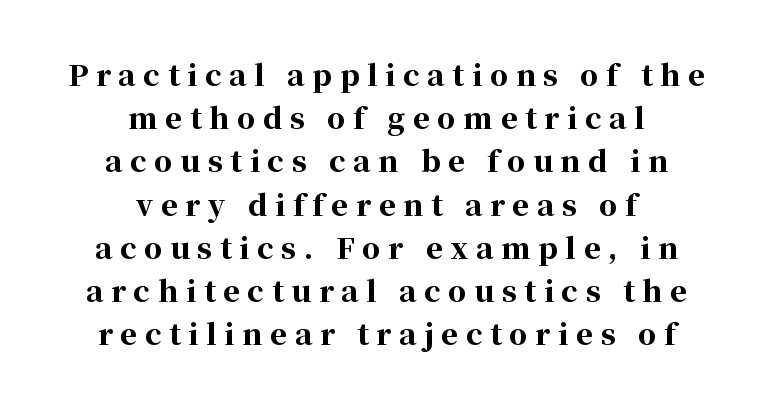
Look at the stroke-to-counter ratio: heavy, a bold. Just letters on the line, the space beneath them empty. Note the varied advance widths — an 'i' is clearly narrower than an 'm'. The letters carry serifs — small finishing strokes at the ends of their stems. Look at the tracking — it's clearly loosened, letters drifting apart. Vertical strokes here are truly vertical.
